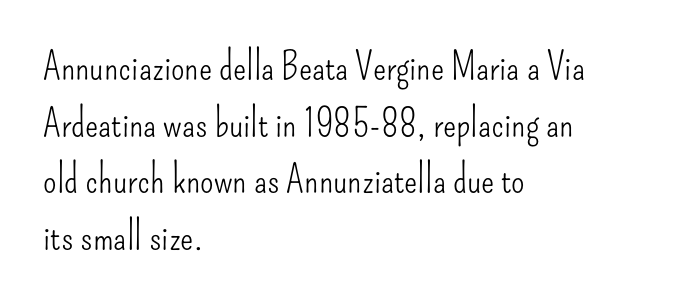
No feet cap the strokes, marking this as sans-serif type. Successive baselines arrive at the customary interval. Nope, not italic — everything's standing straight. Vertical stems look standard width or narrower in stroke. In CSS terms this would be text-align: left. The words here are not underlined.
